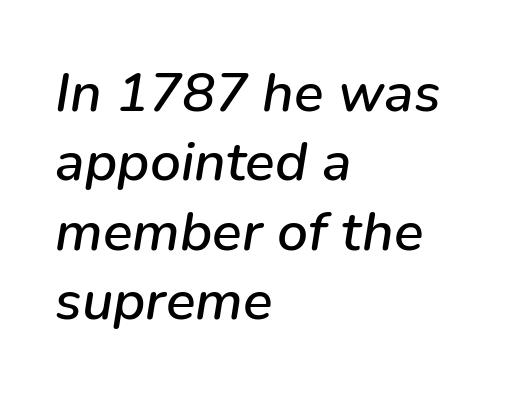
Yep, that's italic — everything's leaning. The lines are quadded left. The horizontal fit of the characters is conventional and even. Each letter keeps its own natural width here, so spacing adapts to shape. Beneath every word, the page is bare. Baseline-to-baseline distance is the conventional proportion of letter height.
